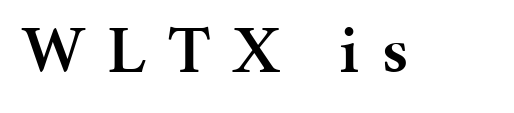
The image shows 68 px semibold serif type, upright; set unusually wide letter spacing (+0.33 em), not underlined; medium stroke contrast and a medium x-height.
